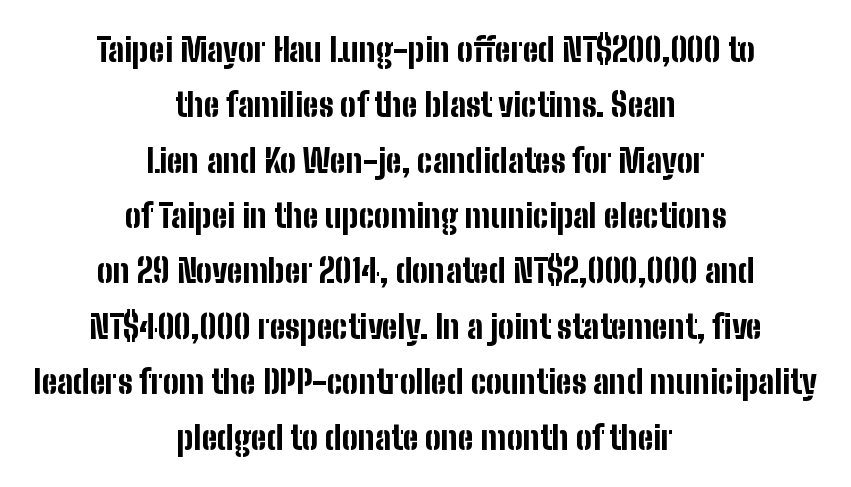
{"serif": "no", "italic": "no", "bold": "yes", "weight": "bold", "width": "condensed", "stroke_contrast": "low", "x_height": "medium", "monospaced": "no", "underline": "no", "align": "center", "line_spacing_ratio": 1.73, "letter_spacing": "normal", "letter_spacing_em": 0.0, "glyph_px": 32}
